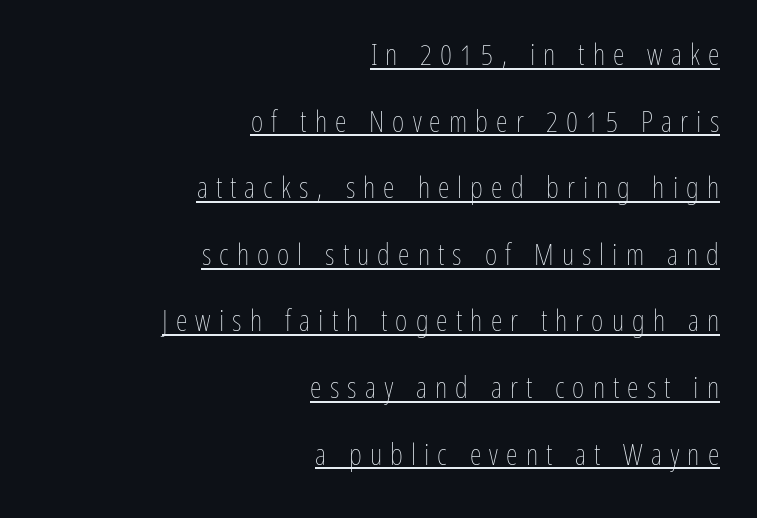
Q: Is the text bold? A: No.
Q: Is the text italic (slanted)? A: No, it is upright.
Q: Is the text underlined? A: Yes.
Q: How is the paragraph aligned? A: Right-aligned.
Q: Is the spacing between letters normal or unusually wide? A: Unusually wide.
Q: Is the spacing between lines tight, normal or loose? A: Loose.
Q: Width (condensed, normal, or wide)? A: Condensed.
Q: Stroke contrast? A: Low.
Q: x-height? A: Medium.
Q: Monospaced? A: No.
